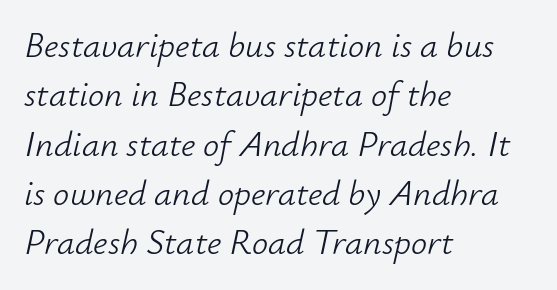
Stroke thickness stays within the range of a standard reading face or lighter. A bare baseline throughout the passage. A normal amount of white space separates one row of letters from the next. Tracking value appears to be zero — textbook default spacing. If you drew a ruler down the left edge, every line would touch it. The typography opts for an oblique posture over an upright one.
